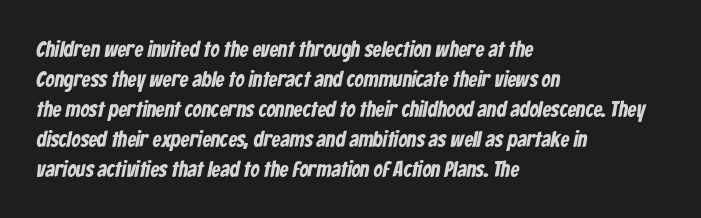
The image shows 22 px text type; set left-aligned, normal line spacing (1.36x), normal letter spacing, not underlined.
